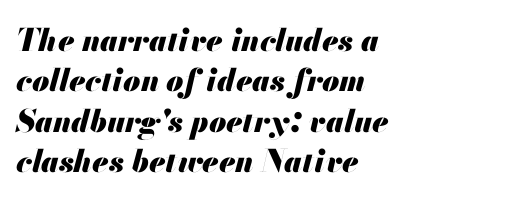
Q: Is the text bold? A: Yes.
Q: Is the text italic (slanted)? A: Yes, it leans right by about 13 degrees.
Q: Is the text underlined? A: No.
Q: How is the paragraph aligned? A: Left-aligned.
Q: Is the spacing between letters normal or unusually wide? A: Normal.
Q: Is the spacing between lines tight, normal or loose? A: Normal.
Q: Width (condensed, normal, or wide)? A: Normal.
Q: Stroke contrast? A: Medium.
Q: x-height? A: Small.
Q: Monospaced? A: No.
